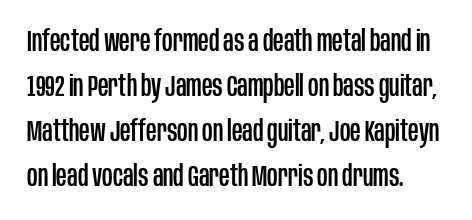
{"serif": "no", "italic": "no", "width": "condensed", "stroke_contrast": "low", "x_height": "large", "monospaced": "no", "underline": "no", "line_spacing": "normal", "line_spacing_ratio": 1.55, "letter_spacing": "normal", "letter_spacing_em": 0.0, "glyph_px": 29}
